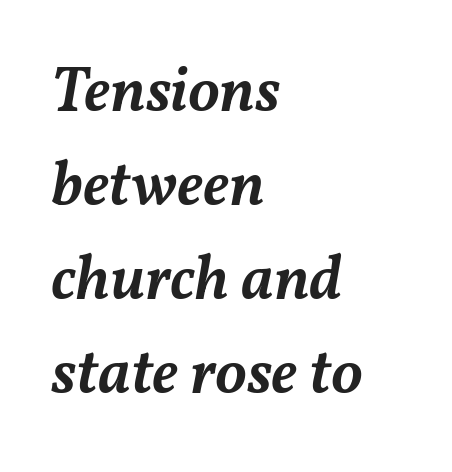
The image shows 63 px semibold type, italic (leaning right); set left-aligned, normal line spacing (1.49x), normal letter spacing, not underlined; medium stroke contrast and a medium x-height.
